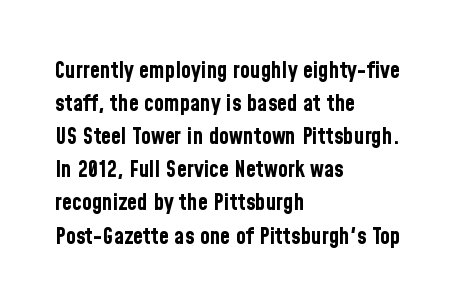
Q: Is the text bold? A: Yes.
Q: Is the text italic (slanted)? A: No, it is upright.
Q: Is the text underlined? A: No.
Q: How is the paragraph aligned? A: Left-aligned.
Q: Is the spacing between letters normal or unusually wide? A: Normal.
Q: Is the spacing between lines tight, normal or loose? A: Normal.
